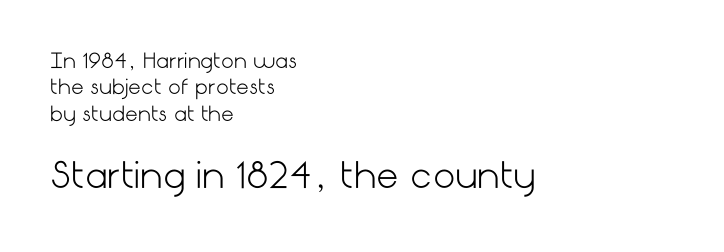
The image shows 35 px light sans-serif type, upright; set left-aligned, normal line spacing (1.32x), normal letter spacing, not underlined; the second (bottom) block is 1.75x larger; low stroke contrast and a medium x-height.
